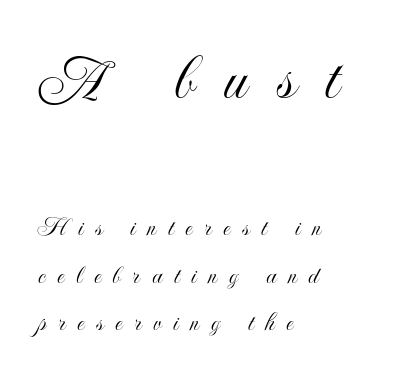
The image shows 68 px condensed type; set left-aligned, line spacing 1.76x, unusually wide letter spacing (+0.44 em), not underlined; the first (top) block is 2.52x larger; a small x-height.
